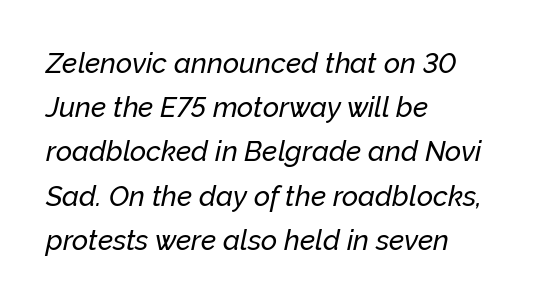
{"italic": "yes", "lean": "right", "slant_degrees": 12, "width": "normal", "stroke_contrast": "low", "x_height": "medium", "monospaced": "no", "underline": "no", "align": "left", "line_spacing": "normal", "line_spacing_ratio": 1.58, "letter_spacing": "normal", "letter_spacing_em": 0.0, "glyph_px": 28}
